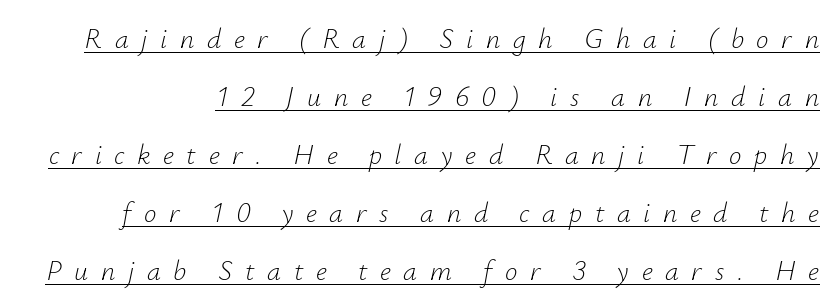
The image shows 28 px light type, italic (leaning right); set loose line spacing (2.07x), unusually wide letter spacing (+0.45 em), underlined; low stroke contrast and a small x-height.
